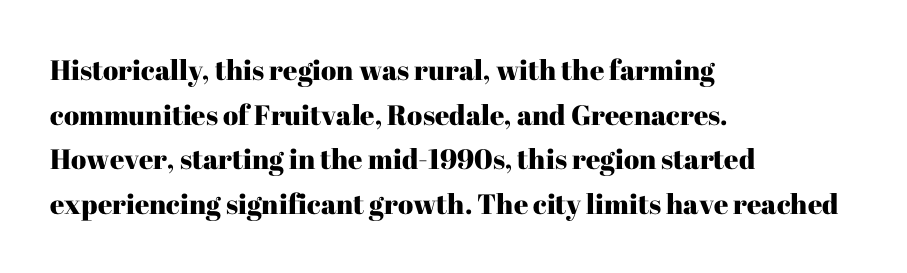
{"serif": "yes", "italic": "no", "width": "normal", "stroke_contrast": "high", "x_height": "medium", "monospaced": "no", "underline": "no", "align": "left", "line_spacing": "normal", "line_spacing_ratio": 1.59, "letter_spacing": "normal", "letter_spacing_em": 0.0, "glyph_px": 28}
